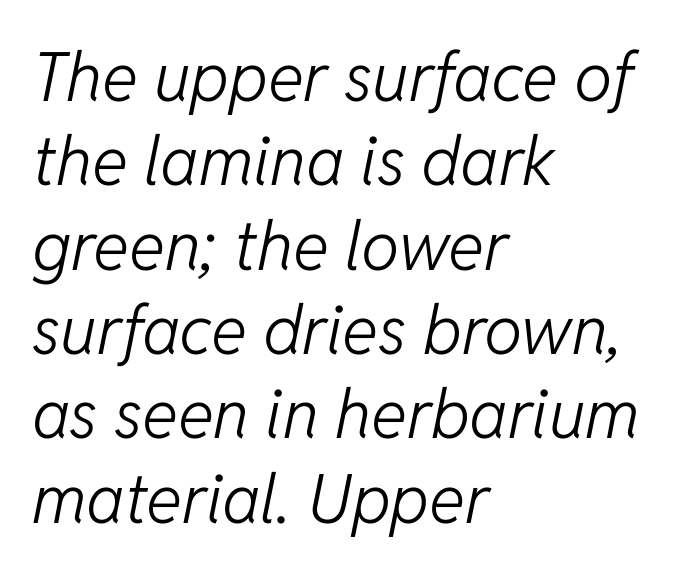
{"italic": "yes", "lean": "right", "slant_degrees": 11, "bold": "no", "weight": "light", "width": "normal", "stroke_contrast": "low", "x_height": "medium", "monospaced": "no", "underline": "no", "align": "left", "line_spacing_ratio": 1.24, "letter_spacing": "normal", "letter_spacing_em": 0.0, "glyph_px": 68}
